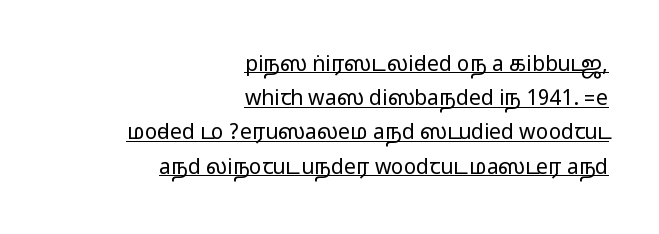
{"italic": "no", "underline": "yes", "align": "right", "line_spacing": "normal", "line_spacing_ratio": 1.63, "letter_spacing": "normal", "letter_spacing_em": 0.0, "glyph_px": 21}
